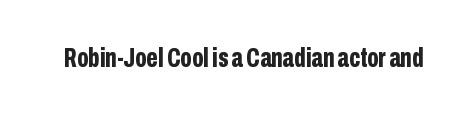
{"italic": "no", "bold": "yes", "underline": "no", "letter_spacing": "normal", "letter_spacing_em": 0.0, "glyph_px": 27}
